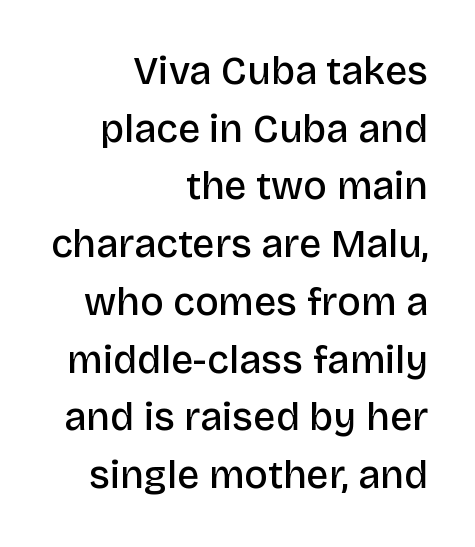
The image shows 39 px semibold sans-serif type, upright; set right-aligned, normal line spacing (1.48x), normal letter spacing, not underlined; low stroke contrast and a large x-height.
